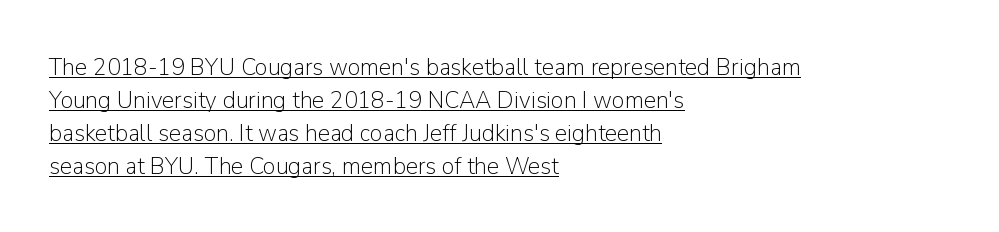
{"italic": "no", "bold": "no", "underline": "yes", "align": "left", "line_spacing": "normal", "line_spacing_ratio": 1.32, "letter_spacing": "normal", "letter_spacing_em": 0.0, "glyph_px": 25}
